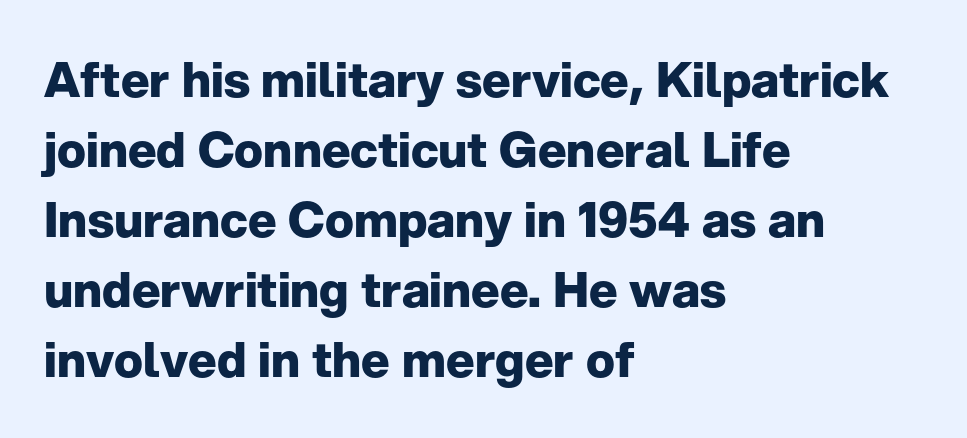
{"serif": "no", "italic": "no", "bold": "yes", "weight": "heavy", "width": "normal", "stroke_contrast": "low", "x_height": "medium", "monospaced": "no", "underline": "no", "align": "left", "line_spacing": "normal", "line_spacing_ratio": 1.46, "letter_spacing": "normal", "letter_spacing_em": 0.0, "glyph_px": 48}
